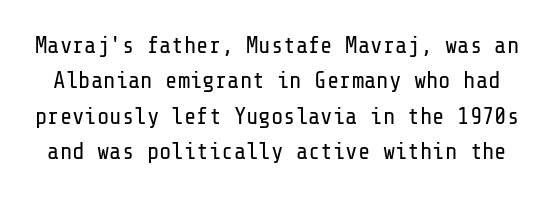
The image shows 23 px text type, upright; set normal line spacing (1.54x), normal letter spacing, not underlined.
